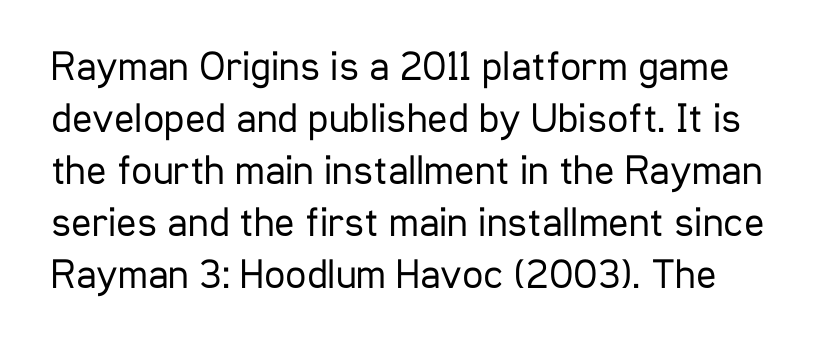
Note the varied advance widths — an 'i' is clearly narrower than an 'm'. Beneath every word, the page is bare. The weight would be labelled regular, book, light, or lighter still. Letter spacing: default. Posture: straight, roman, zero tilt.
